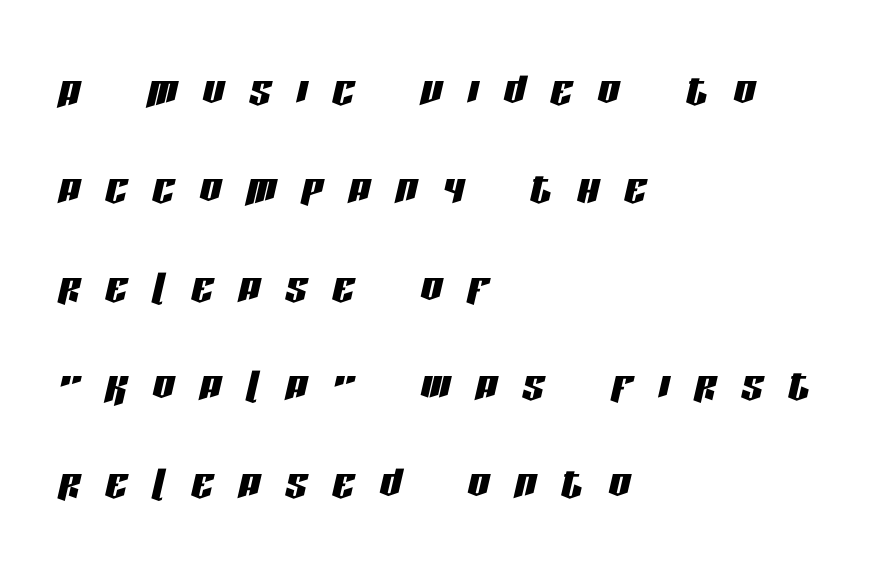
Q: Is the text italic (slanted)? A: Yes, it leans right by about 13 degrees.
Q: Is the text underlined? A: No.
Q: How is the paragraph aligned? A: Left-aligned.
Q: Is the spacing between letters normal or unusually wide? A: Unusually wide.
Q: Width (condensed, normal, or wide)? A: Condensed.
Q: Stroke contrast? A: Low.
Q: x-height? A: Large.
Q: Monospaced? A: No.
